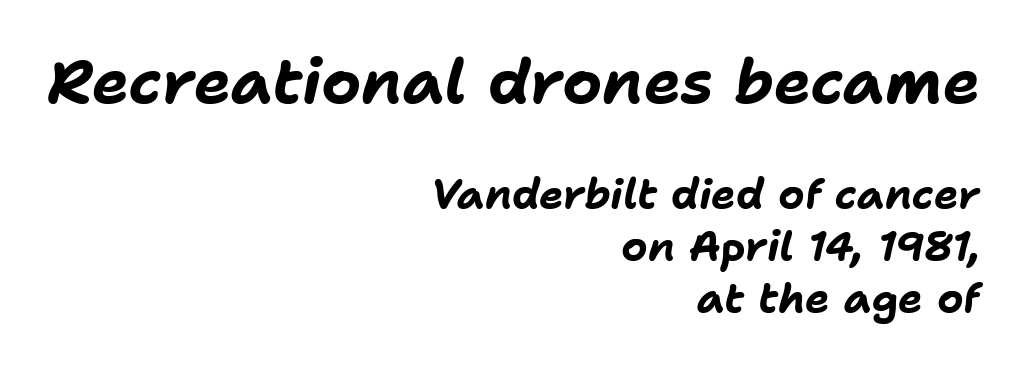
The image shows 62 px bold type, italic (leaning right); set right-aligned, normal line spacing (1.27x), normal letter spacing, not underlined; the first (top) block is 1.51x larger; low stroke contrast and a medium x-height.
